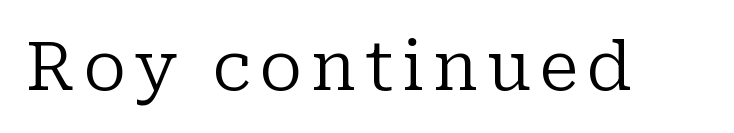
Q: Is the text bold? A: No.
Q: Is the text italic (slanted)? A: No, it is upright.
Q: Is the typeface a serif or a sans-serif typeface? A: Serif.
Q: Is the text underlined? A: No.
Q: Width (condensed, normal, or wide)? A: Normal.
Q: Stroke contrast? A: Low.
Q: x-height? A: Medium.
Q: Monospaced? A: No.
